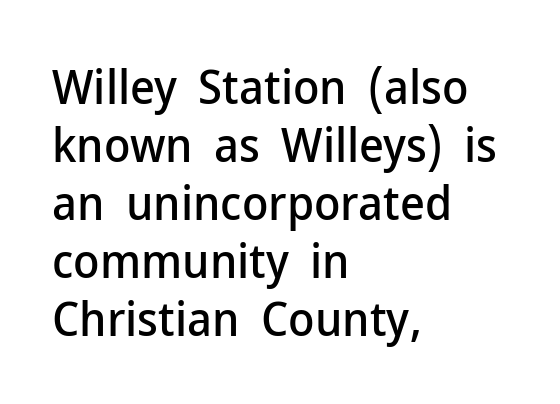
Ordinary non-slanted type is in use. Letterform terminals end flat and unadorned throughout the passage. The passage shown is typed in a proportional face where columns would drift. Here the glyphs are tracked normally, forming tight word shapes. Only glyphs here, with clear space below each row.
